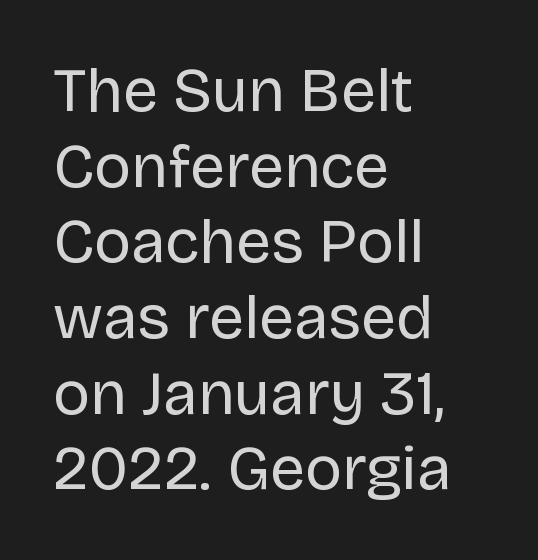
The image shows 62 px regular-weight sans-serif type, upright; set left-aligned, line spacing 1.22x, normal letter spacing, not underlined; low stroke contrast and a large x-height.
